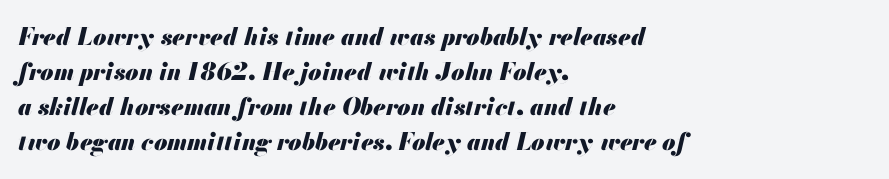
Q: Is the text bold? A: Yes.
Q: Is the text italic (slanted)? A: Yes, it leans right by about 13 degrees.
Q: Is the text underlined? A: No.
Q: How is the paragraph aligned? A: Left-aligned.
Q: Is the spacing between letters normal or unusually wide? A: Normal.
Q: Is the spacing between lines tight, normal or loose? A: Normal.
